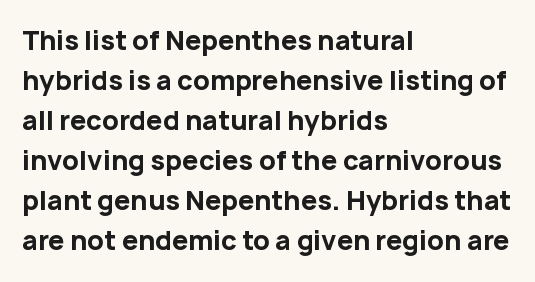
Q: Is the text bold? A: Yes.
Q: Is the text italic (slanted)? A: No, it is upright.
Q: Is the text underlined? A: No.
Q: How is the paragraph aligned? A: Left-aligned.
Q: Is the spacing between letters normal or unusually wide? A: Normal.
Q: Is the spacing between lines tight, normal or loose? A: Normal.
